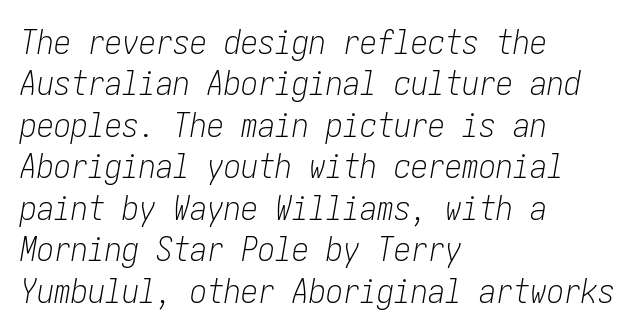
Q: Is the text bold? A: No.
Q: Is the text italic (slanted)? A: Yes, it leans right by about 10 degrees.
Q: Is the text underlined? A: No.
Q: How is the paragraph aligned? A: Left-aligned.
Q: Is the spacing between letters normal or unusually wide? A: Normal.
Q: Width (condensed, normal, or wide)? A: Condensed.
Q: Stroke contrast? A: Low.
Q: x-height? A: Medium.
